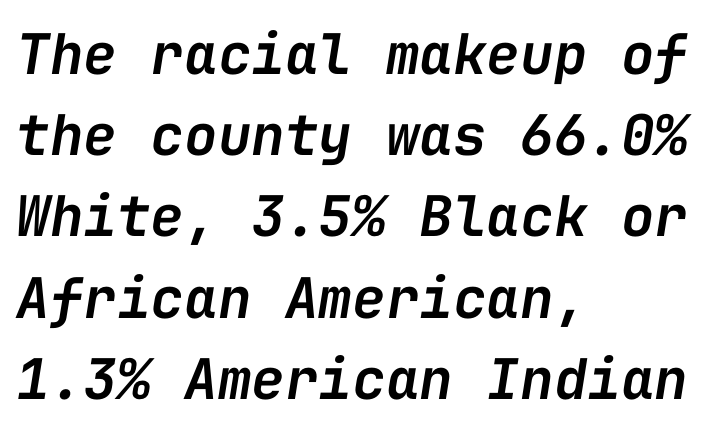
Q: Is the text bold? A: Semi-bold.
Q: Is the text italic (slanted)? A: Yes, it leans right by about 9 degrees.
Q: Is the text underlined? A: No.
Q: How is the paragraph aligned? A: Left-aligned.
Q: Is the spacing between letters normal or unusually wide? A: Normal.
Q: Is the spacing between lines tight, normal or loose? A: Normal.
Q: Width (condensed, normal, or wide)? A: Normal.
Q: Stroke contrast? A: Low.
Q: x-height? A: Medium.
Q: Monospaced? A: Yes.
